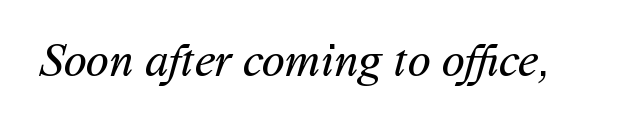
{"serif": "no", "bold": "no", "weight": "regular", "width": "normal", "stroke_contrast": "medium", "x_height": "medium", "monospaced": "no", "underline": "no", "letter_spacing": "normal", "letter_spacing_em": 0.0, "glyph_px": 47}
